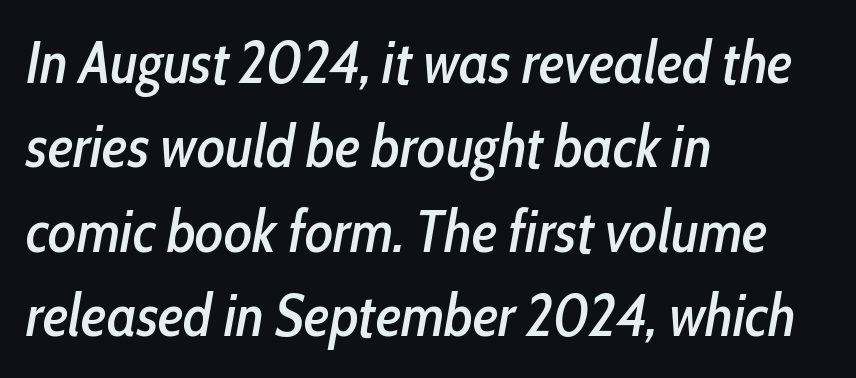
Nobody touched the tracking dial on this one. Normally led — the rows are evenly, conventionally spaced. Descender tails drop into unmarked territory. Tall strokes in this sample are angled rather than plumb. Character widths vary here, with narrow letters taking less room than wide ones. Which margin do the lines hug? The left one — the right edge is uneven.
